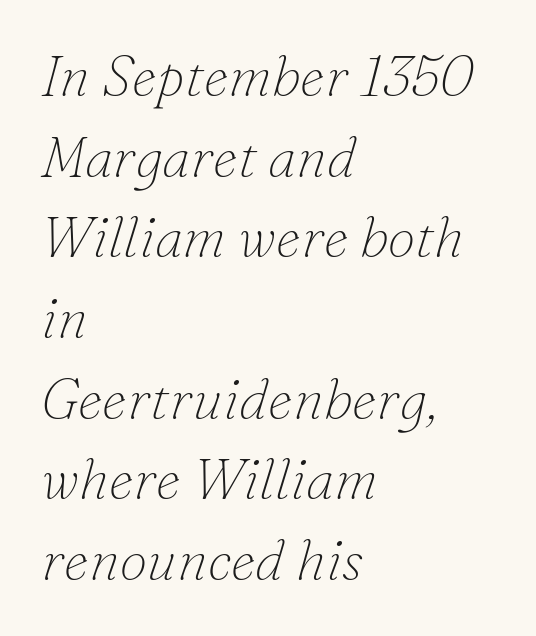
Q: Is the text bold? A: No.
Q: Is the text italic (slanted)? A: Yes, it leans right by about 16 degrees.
Q: Is the typeface a serif or a sans-serif typeface? A: Serif.
Q: Is the text underlined? A: No.
Q: How is the paragraph aligned? A: Left-aligned.
Q: Is the spacing between letters normal or unusually wide? A: Normal.
Q: Is the spacing between lines tight, normal or loose? A: Normal.
Q: Width (condensed, normal, or wide)? A: Normal.
Q: Stroke contrast? A: Low.
Q: x-height? A: Small.
Q: Monospaced? A: No.
